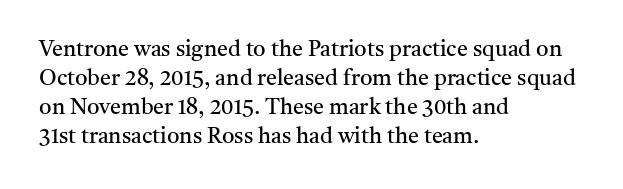
The image shows 22 px text type, upright; set left-aligned, normal line spacing (1.32x), normal letter spacing, not underlined.
